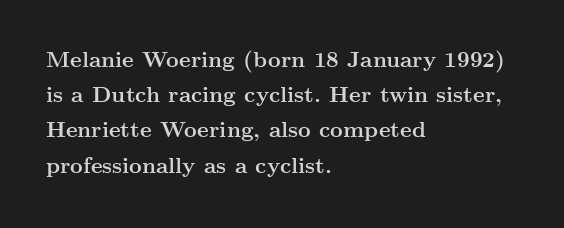
{"italic": "no", "bold": "yes", "underline": "no", "align": "left", "line_spacing": "normal", "line_spacing_ratio": 1.6, "letter_spacing": "normal", "letter_spacing_em": 0.0, "glyph_px": 22}
